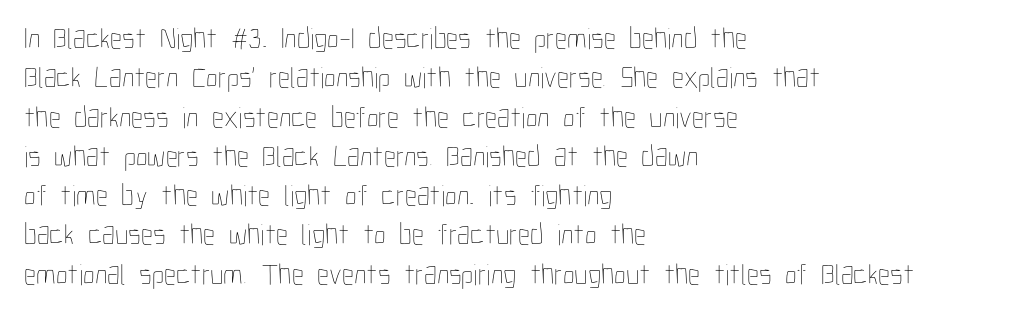
Reading down the column, the eye jumps a familiar distance to each next line. Unmarked baselines from the first word to the last. These lines are rendered in a variable-pitch font. This sample uses plain, unmodified letter spacing. Compared with a typical body face, this is equally light or lighter still.
